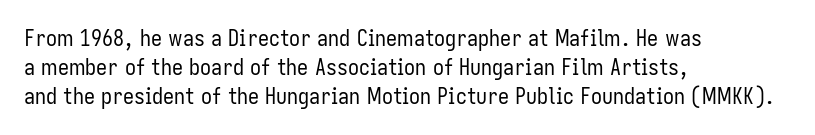
Q: Is the text bold? A: No.
Q: Is the text italic (slanted)? A: No, it is upright.
Q: Is the text underlined? A: No.
Q: How is the paragraph aligned? A: Left-aligned.
Q: Is the spacing between letters normal or unusually wide? A: Normal.
Q: Is the spacing between lines tight, normal or loose? A: Normal.
